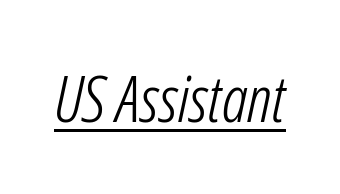
{"italic": "yes", "lean": "right", "slant_degrees": 12, "bold": "no", "weight": "light", "width": "condensed", "stroke_contrast": "low", "x_height": "medium", "monospaced": "no", "underline": "yes", "letter_spacing": "normal", "letter_spacing_em": 0.0, "glyph_px": 64}
